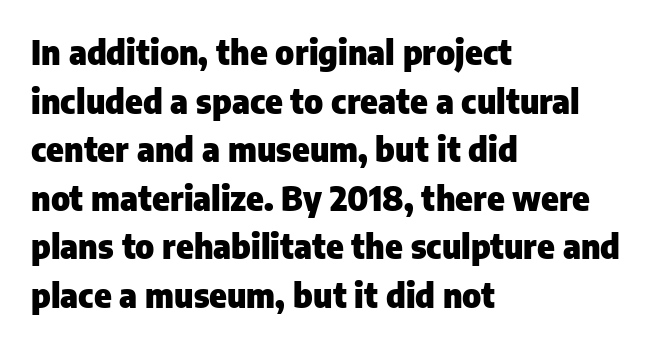
The image shows 33 px heavy sans-serif type, upright; set left-aligned, normal line spacing (1.47x), normal letter spacing, not underlined; low stroke contrast and a medium x-height.
